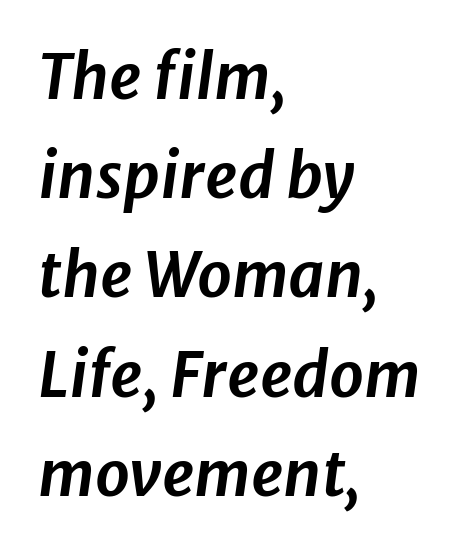
The image shows 62 px text type, italic (leaning right); set left-aligned, normal line spacing (1.6x), normal letter spacing, not underlined; low stroke contrast and a medium x-height.
